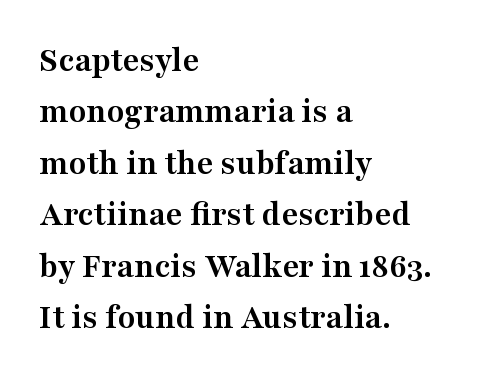
{"serif": "yes", "italic": "no", "bold": "yes", "weight": "semibold", "width": "wide", "stroke_contrast": "medium", "x_height": "medium", "monospaced": "no", "underline": "no", "align": "left", "line_spacing": "normal", "line_spacing_ratio": 1.43, "letter_spacing": "normal", "letter_spacing_em": 0.0, "glyph_px": 36}
